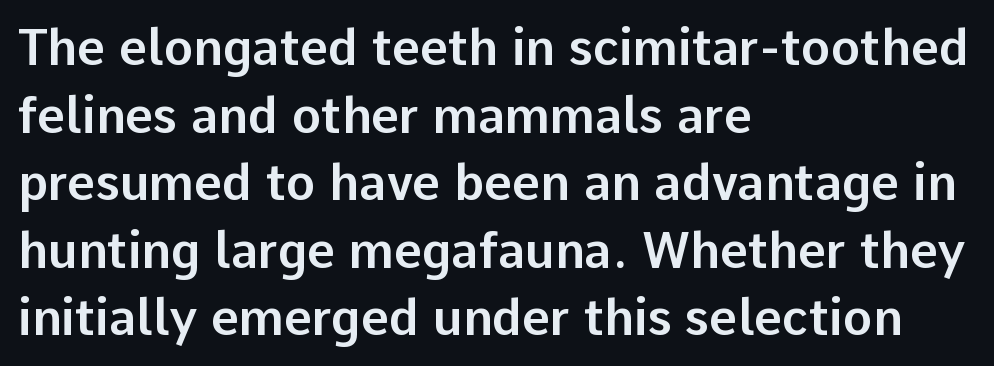
{"serif": "no", "italic": "no", "width": "normal", "stroke_contrast": "low", "x_height": "medium", "monospaced": "no", "underline": "no", "align": "left", "line_spacing": "normal", "line_spacing_ratio": 1.38, "letter_spacing": "normal", "letter_spacing_em": 0.0, "glyph_px": 49}
